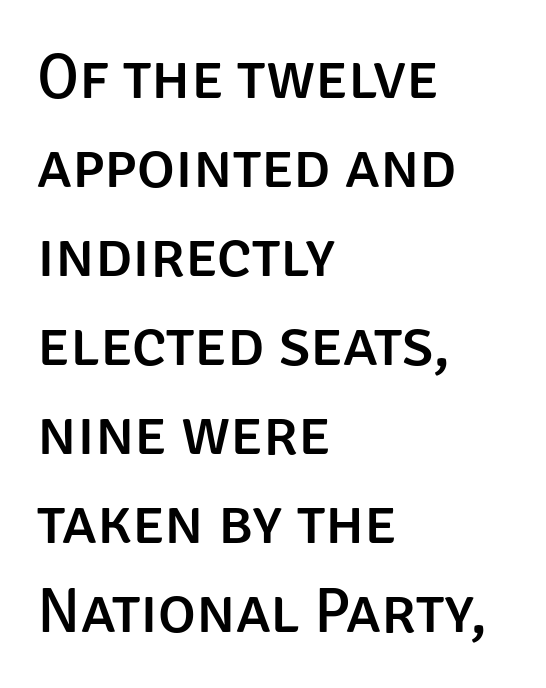
The rendering keeps characters at their native spacing. No italicization has been applied; the sample stays upright. Summary of vertical rhythm: regular, with standard interline spacing. The passage shown is not underscored anywhere. Reading down the block, your eye returns to a fixed left position each line. Varying glyph widths throughout — classic text-font behaviour.
